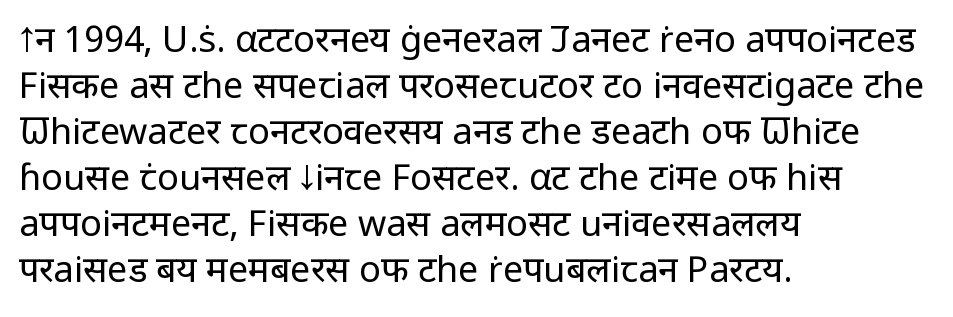
The space beneath each line is pristine and unruled. The vertical gap from one line to the next is medium. A typesetter would label this face a sans. In CSS terms this would be text-align: left. Compared with a typical body face, this is equally light or lighter still.
